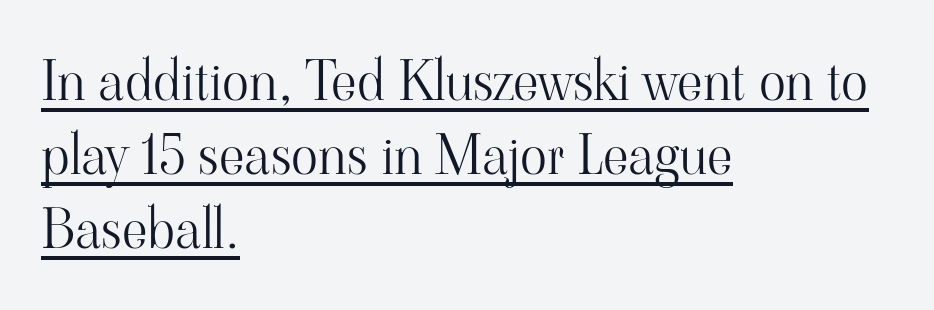
Q: Is the text bold? A: No.
Q: Is the text italic (slanted)? A: No, it is upright.
Q: Is the typeface a serif or a sans-serif typeface? A: Serif.
Q: Is the text underlined? A: Yes.
Q: How is the paragraph aligned? A: Left-aligned.
Q: Is the spacing between letters normal or unusually wide? A: Normal.
Q: Is the spacing between lines tight, normal or loose? A: Normal.
Q: Width (condensed, normal, or wide)? A: Normal.
Q: Stroke contrast? A: High.
Q: x-height? A: Small.
Q: Monospaced? A: No.
